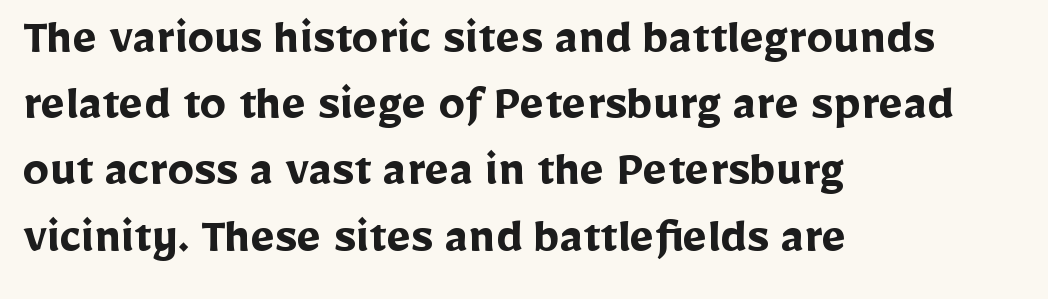
{"serif": "no", "italic": "no", "bold": "yes", "weight": "semibold", "width": "normal", "stroke_contrast": "low", "x_height": "medium", "monospaced": "no", "underline": "no", "align": "left", "line_spacing": "normal", "line_spacing_ratio": 1.25, "letter_spacing": "normal", "letter_spacing_em": 0.0, "glyph_px": 53}
